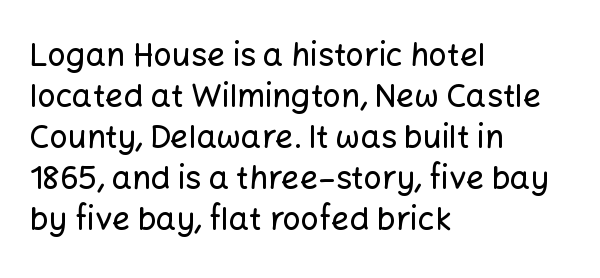
{"serif": "no", "italic": "no", "width": "normal", "stroke_contrast": "low", "x_height": "medium", "monospaced": "no", "underline": "no", "align": "left", "line_spacing": "normal", "line_spacing_ratio": 1.28, "letter_spacing": "normal", "letter_spacing_em": 0.0, "glyph_px": 32}
